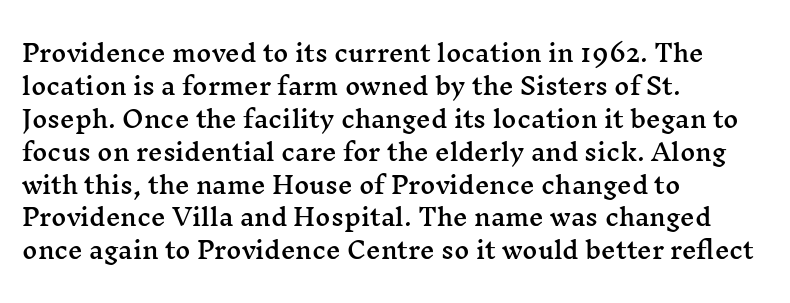
Plain, unruled lines of type. Letter spacing: default. Quick note: interline space is typical. Does the lettering tilt? It doesn't — this is upright. One-word summary of the alignment: left.
